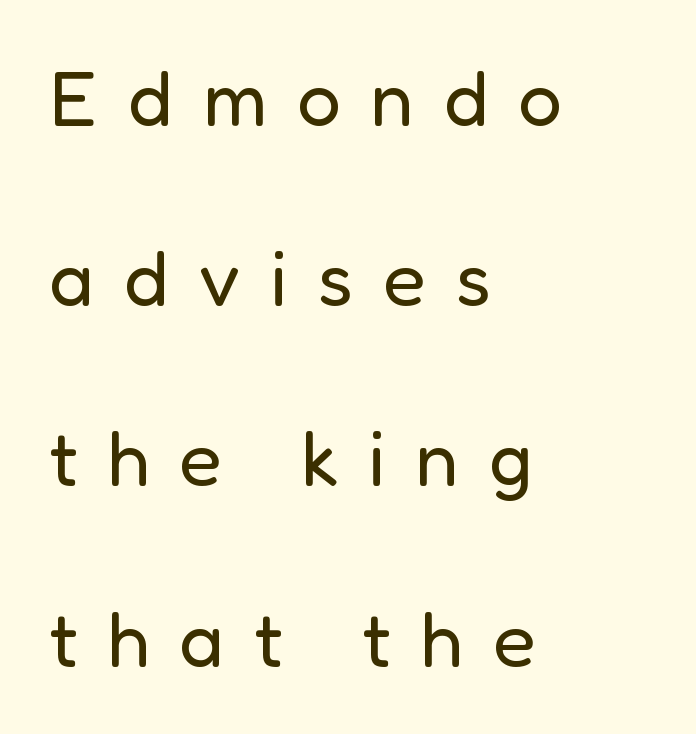
This block would shrink considerably if given ordinary leading; it's expanded now. Left-aligned paragraph, ragged on the right. The typeface has the unassuming heft of standard copy or less. Glyph-to-glyph distance is far greater than everyday printed text. Each row of text sits above clean, open space. Rendered with straight, roman letterforms.
